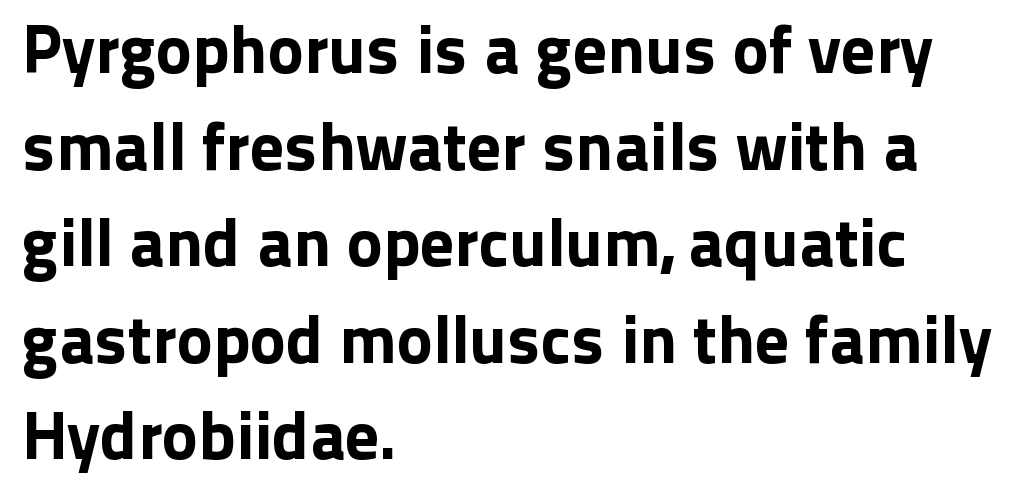
The image shows 68 px sans-serif type, upright; set left-aligned, normal line spacing (1.42x), normal letter spacing, not underlined; low stroke contrast and a medium x-height.
